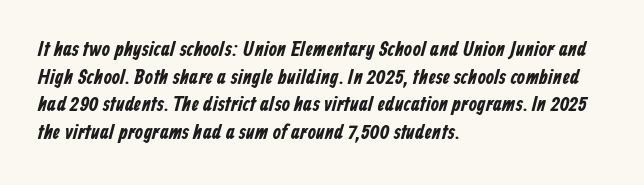
{"underline": "no", "align": "left", "line_spacing": "normal", "line_spacing_ratio": 1.32, "letter_spacing": "normal", "letter_spacing_em": 0.0, "glyph_px": 21}
